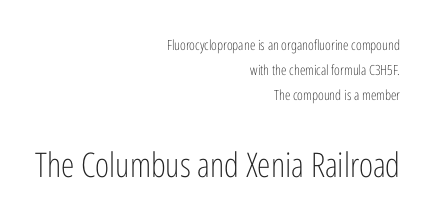
{"serif": "no", "italic": "no", "bold": "no", "weight": "light", "width": "condensed", "stroke_contrast": "low", "x_height": "medium", "monospaced": "no", "underline": "no", "align": "right", "line_spacing_ratio": 1.77, "letter_spacing": "normal", "letter_spacing_em": 0.0, "larger_block": "second", "size_ratio": 2.43, "glyph_px": 34}
